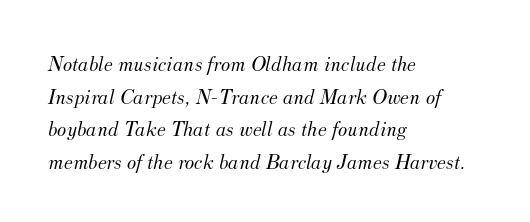
The image shows 22 px text type, italic (leaning right); set left-aligned, normal line spacing (1.48x), normal letter spacing, not underlined.
